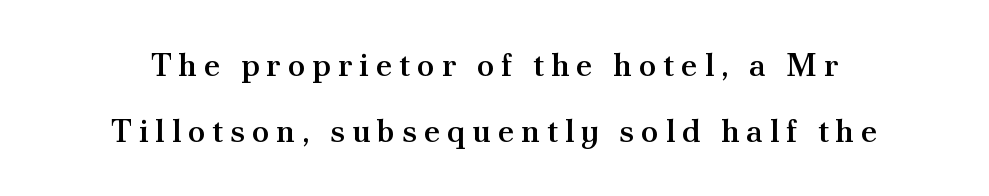
Q: Is the text bold? A: Semi-bold.
Q: Is the text italic (slanted)? A: No, it is upright.
Q: Is the typeface a serif or a sans-serif typeface? A: Serif.
Q: Is the text underlined? A: No.
Q: Is the spacing between letters normal or unusually wide? A: Unusually wide.
Q: Is the spacing between lines tight, normal or loose? A: Loose.
Q: Width (condensed, normal, or wide)? A: Normal.
Q: Stroke contrast? A: Medium.
Q: x-height? A: Small.
Q: Monospaced? A: No.
